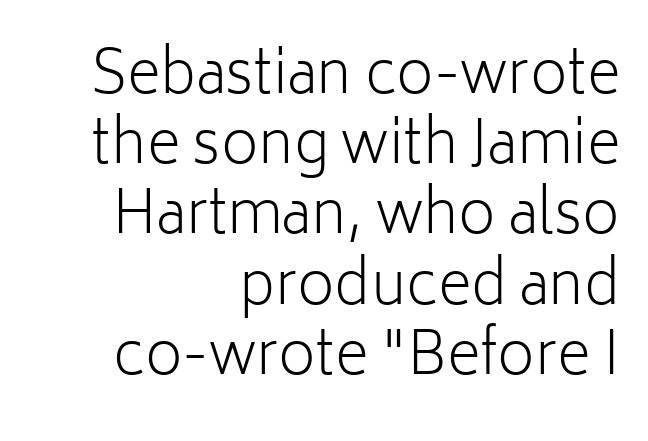
Q: Is the text bold? A: No.
Q: Is the text italic (slanted)? A: No, it is upright.
Q: Is the typeface a serif or a sans-serif typeface? A: Sans-serif.
Q: Is the text underlined? A: No.
Q: How is the paragraph aligned? A: Right-aligned.
Q: Is the spacing between letters normal or unusually wide? A: Normal.
Q: Width (condensed, normal, or wide)? A: Normal.
Q: Stroke contrast? A: Low.
Q: x-height? A: Medium.
Q: Monospaced? A: No.
